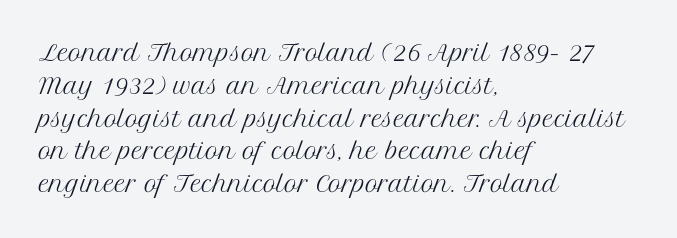
Descender tails drop into unmarked territory. Vertically, the passage feels balanced, rows spaced as you'd expect. The typesetter chose a ragged-right arrangement here. The rendering keeps characters at their native spacing. Stroke mass is kept to a normal reading level or below.
